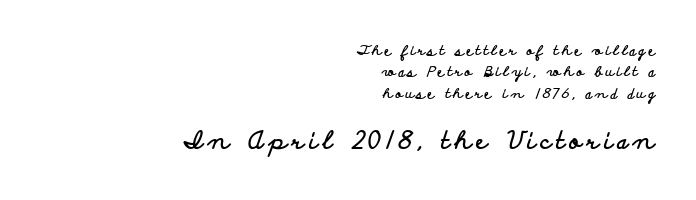
{"bold": "yes", "underline": "no", "align": "right", "line_spacing": "normal", "line_spacing_ratio": 1.52, "letter_spacing": "wide", "letter_spacing_em": 0.2, "larger_block": "second", "size_ratio": 1.71, "glyph_px": 24}
